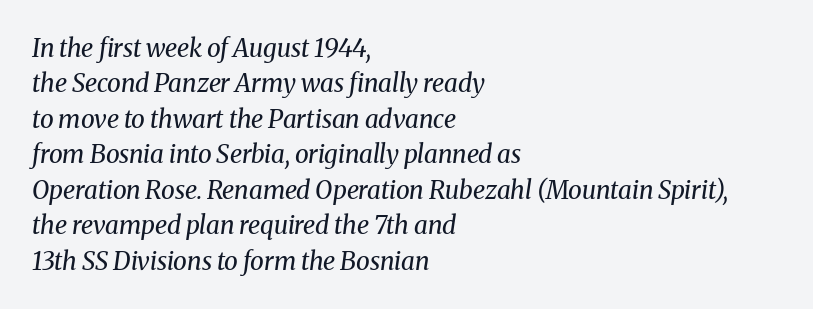
{"italic": "yes", "lean": "right", "slant_degrees": 8, "bold": "no", "underline": "no", "align": "left", "line_spacing": "normal", "line_spacing_ratio": 1.42, "letter_spacing": "normal", "letter_spacing_em": 0.0, "glyph_px": 25}
